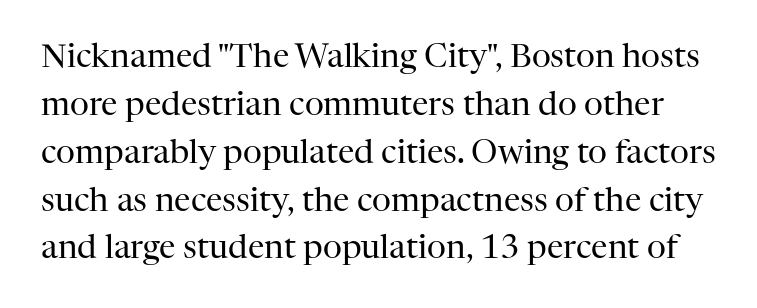
The image shows 33 px regular-weight serif type, upright; set normal line spacing (1.45x), normal letter spacing, not underlined; high stroke contrast and a medium x-height.
